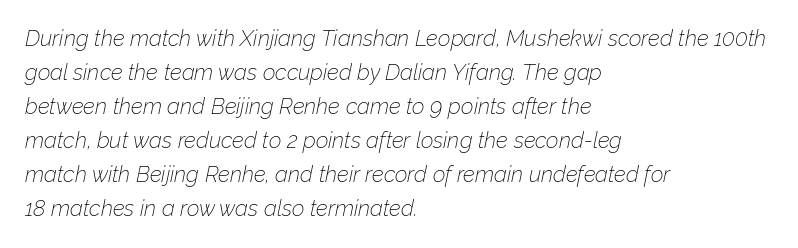
Q: Is the text bold? A: No.
Q: Is the text italic (slanted)? A: Yes, it leans right by about 12 degrees.
Q: Is the text underlined? A: No.
Q: How is the paragraph aligned? A: Left-aligned.
Q: Is the spacing between letters normal or unusually wide? A: Normal.
Q: Is the spacing between lines tight, normal or loose? A: Normal.
